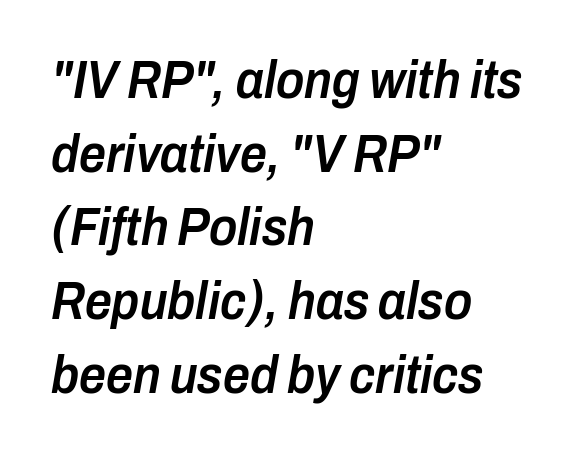
The image shows 53 px semibold, condensed type, italic (leaning right); set left-aligned, normal line spacing (1.39x), normal letter spacing, not underlined; low stroke contrast and a medium x-height.
